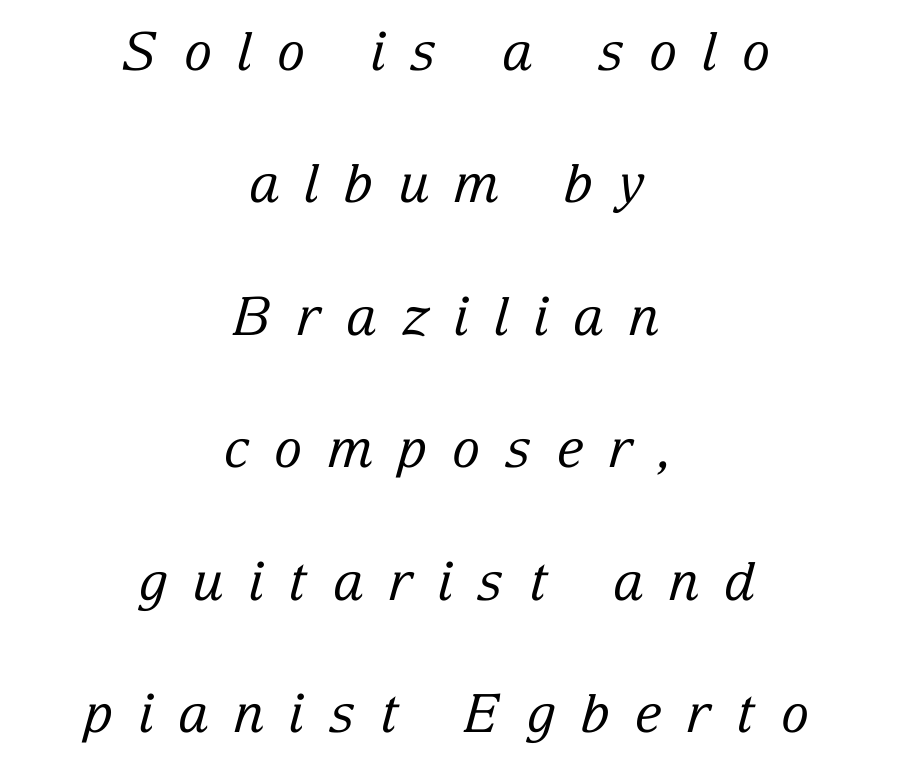
Is this a heavy cut? Hardly; it is regular or lighter. Italic: yes, the glyphs are oblique. What's the leading like? Stretched, with rows far apart. The rendering shows small feet on the letterforms — a serif design.
